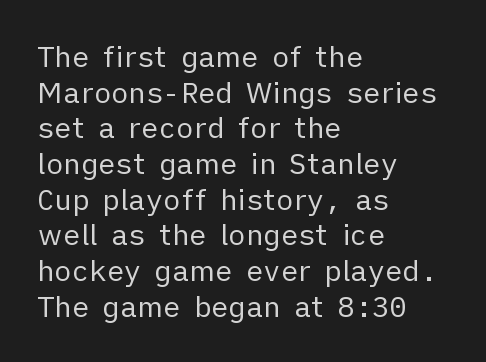
Q: Is the text bold? A: No.
Q: Is the text italic (slanted)? A: No, it is upright.
Q: Is the typeface a serif or a sans-serif typeface? A: Sans-serif.
Q: Is the text underlined? A: No.
Q: How is the paragraph aligned? A: Left-aligned.
Q: Is the spacing between letters normal or unusually wide? A: Normal.
Q: Width (condensed, normal, or wide)? A: Normal.
Q: Stroke contrast? A: Low.
Q: x-height? A: Medium.
Q: Monospaced? A: No.
